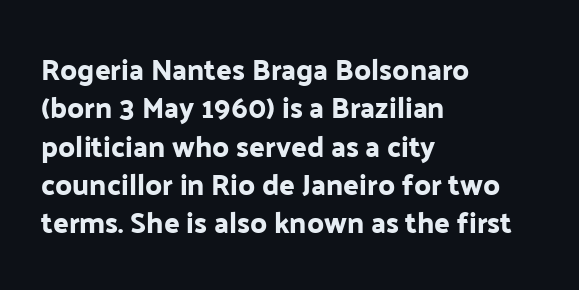
The image shows 29 px sans-serif type, upright; set left-aligned, normal line spacing (1.32x), normal letter spacing, not underlined; low stroke contrast and a medium x-height.
